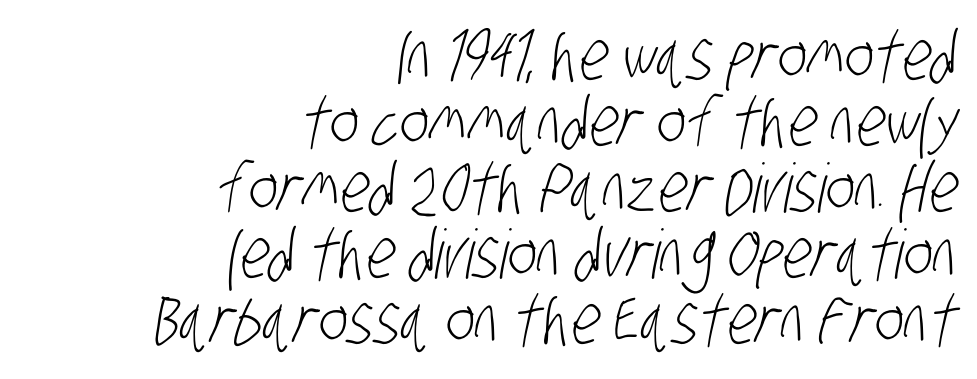
Q: Is the text bold? A: No.
Q: Is the typeface a serif or a sans-serif typeface? A: Sans-serif.
Q: Is the text underlined? A: No.
Q: How is the paragraph aligned? A: Right-aligned.
Q: Is the spacing between letters normal or unusually wide? A: Normal.
Q: Is the spacing between lines tight, normal or loose? A: Tight.
Q: Width (condensed, normal, or wide)? A: Condensed.
Q: Stroke contrast? A: Low.
Q: x-height? A: Large.
Q: Monospaced? A: No.
